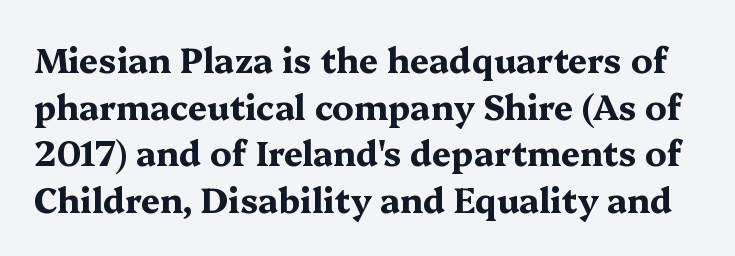
{"serif": "yes", "italic": "no", "bold": "yes", "weight": "bold", "width": "wide", "stroke_contrast": "medium", "x_height": "medium", "monospaced": "no", "underline": "no", "line_spacing": "normal", "line_spacing_ratio": 1.37, "letter_spacing": "normal", "letter_spacing_em": 0.0, "glyph_px": 34}
